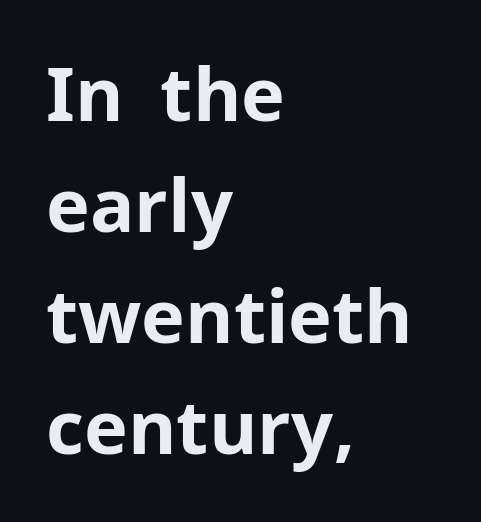
The image shows 74 px bold sans-serif type, upright; set left-aligned, normal line spacing (1.5x), normal letter spacing, not underlined; low stroke contrast and a medium x-height.
